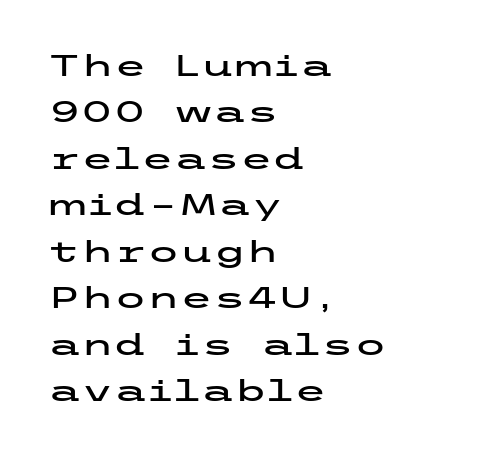
The gap between lines stays unmarked. Tracking here is standard; glyphs follow each other at the usual distance. In terms of leading, this rendering sits right in the middle. The lines are quadded left. Check where the strokes stop: nothing finishes them off — pure sans.
